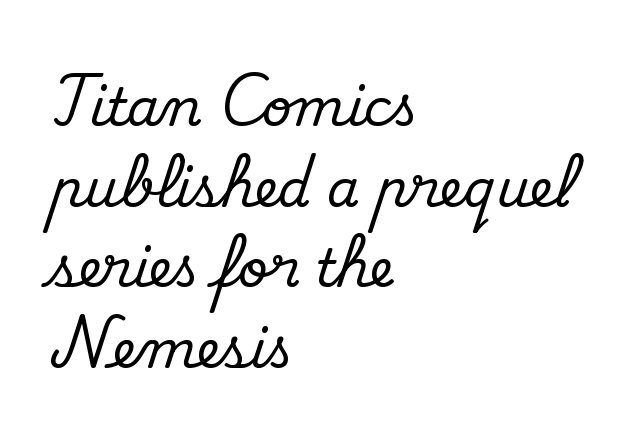
The image shows 52 px serif type; set left-aligned, normal line spacing (1.55x), normal letter spacing, not underlined; medium stroke contrast and a small x-height.
